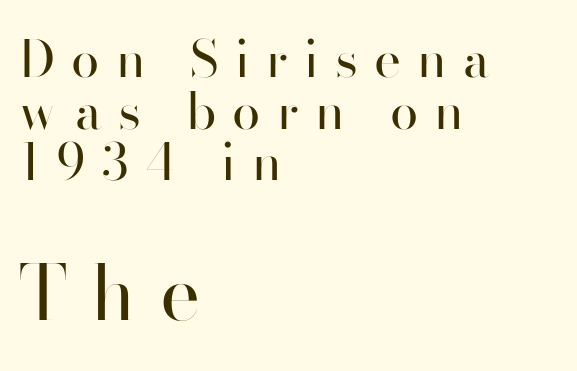
Q: Is the text bold? A: No.
Q: Is the text italic (slanted)? A: No, it is upright.
Q: Is the typeface a serif or a sans-serif typeface? A: Sans-serif.
Q: Is the text underlined? A: No.
Q: How is the paragraph aligned? A: Left-aligned.
Q: Is the spacing between letters normal or unusually wide? A: Unusually wide.
Q: Is the spacing between lines tight, normal or loose? A: Tight.
Q: Which block of text is set in a larger size, the first (top) or the second (bottom)? A: The second (bottom) one.
Q: Width (condensed, normal, or wide)? A: Normal.
Q: Stroke contrast? A: High.
Q: x-height? A: Small.
Q: Monospaced? A: No.
